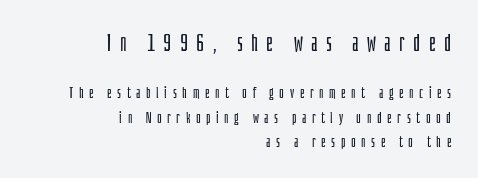
Q: Is the text bold? A: No.
Q: Is the text italic (slanted)? A: No, it is upright.
Q: Is the text underlined? A: No.
Q: How is the paragraph aligned? A: Right-aligned.
Q: Is the spacing between letters normal or unusually wide? A: Unusually wide.
Q: Is the spacing between lines tight, normal or loose? A: Normal.
Q: Which block of text is set in a larger size, the first (top) or the second (bottom)? A: The first (top) one.
